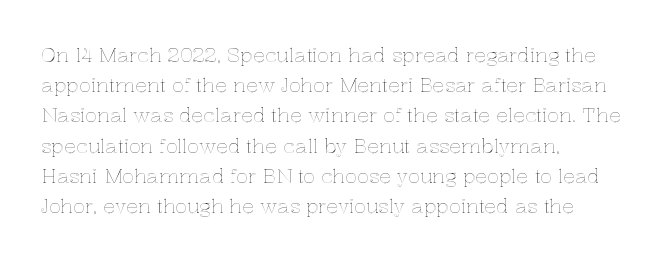
{"italic": "no", "underline": "no", "align": "left", "line_spacing": "normal", "line_spacing_ratio": 1.51, "letter_spacing": "normal", "letter_spacing_em": 0.0, "glyph_px": 20}
